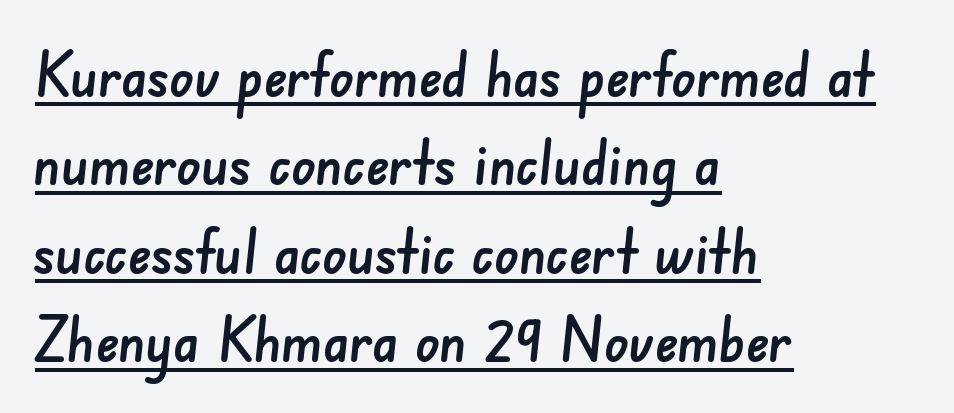
The specimen includes a rule beneath the text block's lines. Do the characters align in a grid? No, the font is proportional. Each word holds together tightly as a unit, with standard inter-letter gaps. Vertical spacing — default.
